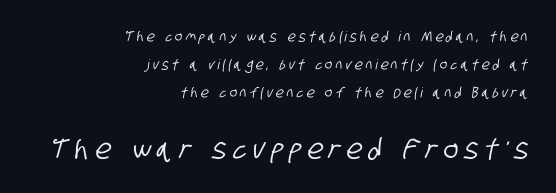
Q: Is the typeface a serif or a sans-serif typeface? A: Sans-serif.
Q: Is the text underlined? A: No.
Q: How is the paragraph aligned? A: Right-aligned.
Q: Is the spacing between letters normal or unusually wide? A: Unusually wide.
Q: Is the spacing between lines tight, normal or loose? A: Loose.
Q: Which block of text is set in a larger size, the first (top) or the second (bottom)? A: The second (bottom) one.
Q: Width (condensed, normal, or wide)? A: Condensed.
Q: Stroke contrast? A: Low.
Q: x-height? A: Large.
Q: Monospaced? A: No.
